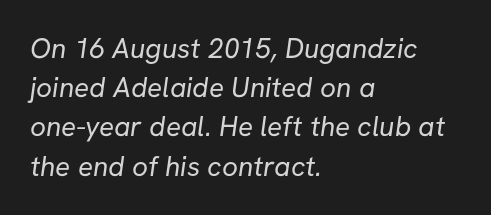
Q: Is the text bold? A: No.
Q: Is the typeface a serif or a sans-serif typeface? A: Sans-serif.
Q: Is the text underlined? A: No.
Q: How is the paragraph aligned? A: Left-aligned.
Q: Is the spacing between letters normal or unusually wide? A: Normal.
Q: Is the spacing between lines tight, normal or loose? A: Normal.
Q: Width (condensed, normal, or wide)? A: Normal.
Q: Stroke contrast? A: Low.
Q: x-height? A: Medium.
Q: Monospaced? A: No.
